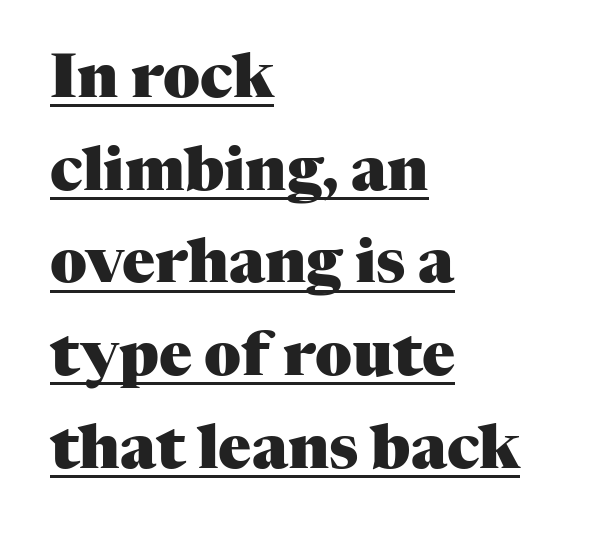
Q: Is the text bold? A: Yes.
Q: Is the text italic (slanted)? A: No, it is upright.
Q: Is the typeface a serif or a sans-serif typeface? A: Serif.
Q: Is the text underlined? A: Yes.
Q: How is the paragraph aligned? A: Left-aligned.
Q: Is the spacing between letters normal or unusually wide? A: Normal.
Q: Is the spacing between lines tight, normal or loose? A: Normal.
Q: Width (condensed, normal, or wide)? A: Normal.
Q: Stroke contrast? A: Medium.
Q: x-height? A: Medium.
Q: Monospaced? A: No.
